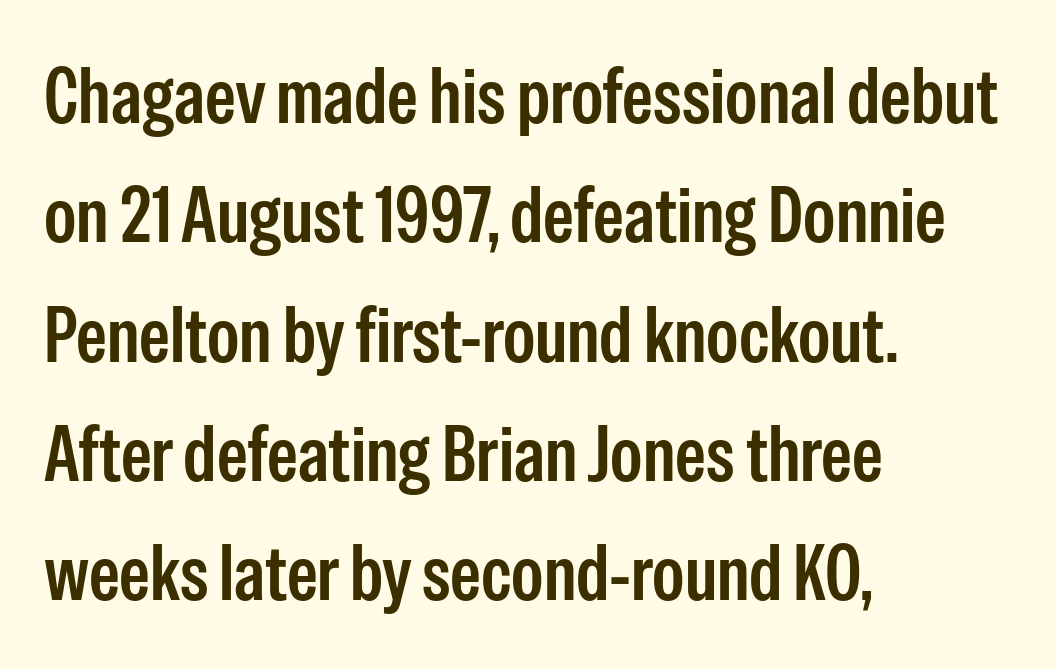
Here the designer chose a conventional face with non-uniform glyph widths. The designer left line spacing at the default. Horizontally, the lines are justified to the leading edge only. What kind of face is this? One without serifs — a sans. Do the letters lean? They stand straight. The tracking reads as untouched default to a designer's eye.
